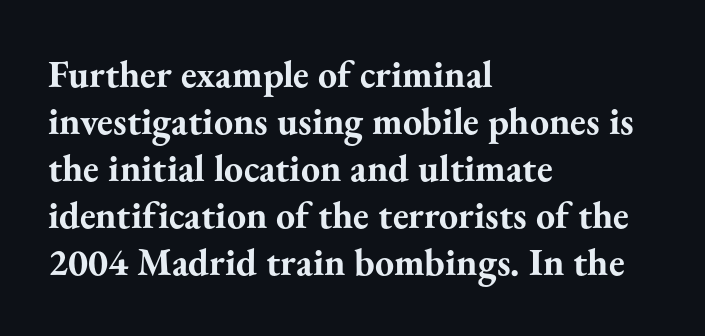
Q: Is the text bold? A: Yes.
Q: Is the text italic (slanted)? A: No, it is upright.
Q: Is the typeface a serif or a sans-serif typeface? A: Serif.
Q: Is the text underlined? A: No.
Q: How is the paragraph aligned? A: Left-aligned.
Q: Is the spacing between letters normal or unusually wide? A: Normal.
Q: Width (condensed, normal, or wide)? A: Normal.
Q: Stroke contrast? A: Medium.
Q: x-height? A: Small.
Q: Monospaced? A: No.
